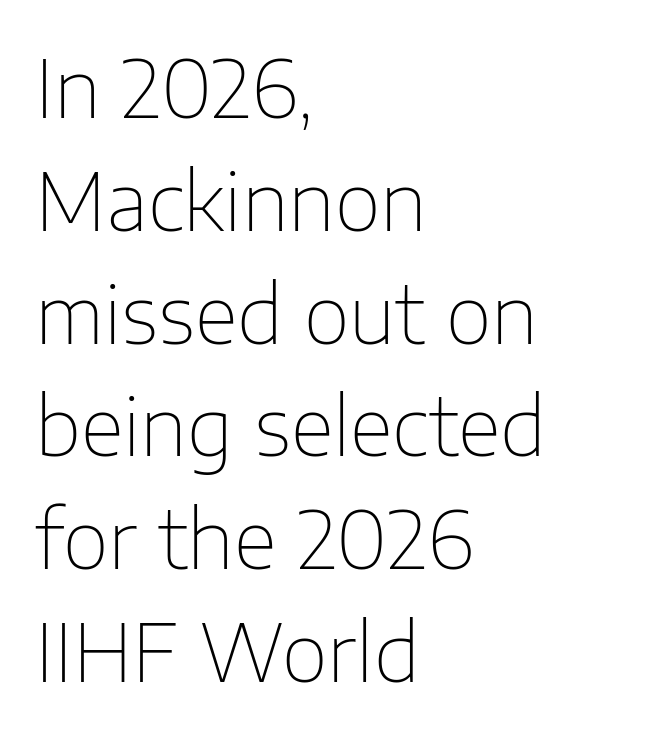
{"serif": "no", "italic": "no", "bold": "no", "weight": "thin", "width": "normal", "stroke_contrast": "low", "x_height": "medium", "monospaced": "no", "underline": "no", "align": "left", "line_spacing": "normal", "line_spacing_ratio": 1.41, "letter_spacing": "normal", "letter_spacing_em": 0.0, "glyph_px": 80}
